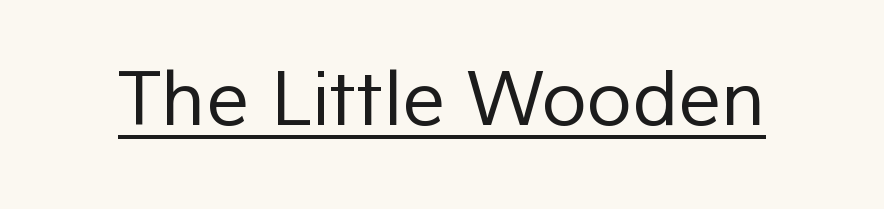
Q: Is the text bold? A: No.
Q: Is the typeface a serif or a sans-serif typeface? A: Sans-serif.
Q: Is the text underlined? A: Yes.
Q: Is the spacing between letters normal or unusually wide? A: Normal.
Q: Width (condensed, normal, or wide)? A: Normal.
Q: Stroke contrast? A: Low.
Q: x-height? A: Medium.
Q: Monospaced? A: No.
